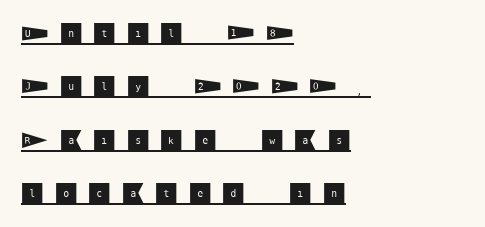
The passage shown is underscored from start to finish. Spacing between characters has been opened up far beyond the box default. The space between consecutive lines is lavish. The typesetter chose a ragged-right arrangement here. The type sits square on the baseline with zero lean.
